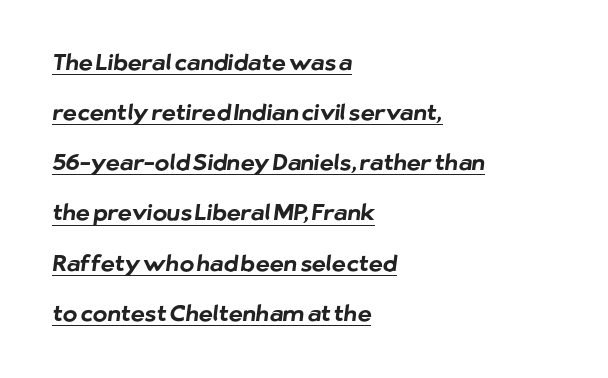
Visually the block forms a straight wall on the left and a jagged coastline on the right. Nobody touched the tracking dial on this one. Honestly, the rows look like they've been pulled way apart. You'd pick this weight for a headline — it's a proper bold. Decoration check: the copy is underlined.
